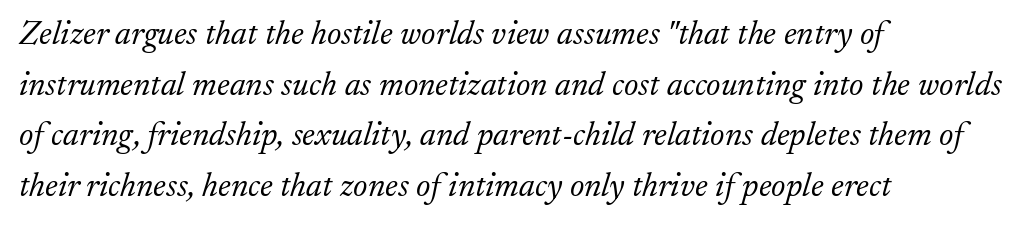
The image shows 34 px light serif type, italic (leaning right); set left-aligned, normal line spacing (1.49x), normal letter spacing, not underlined; low stroke contrast and a small x-height.
